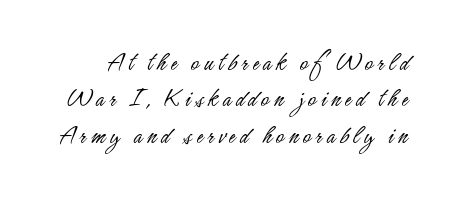
{"bold": "no", "underline": "no", "line_spacing": "normal", "line_spacing_ratio": 1.35, "glyph_px": 27}
